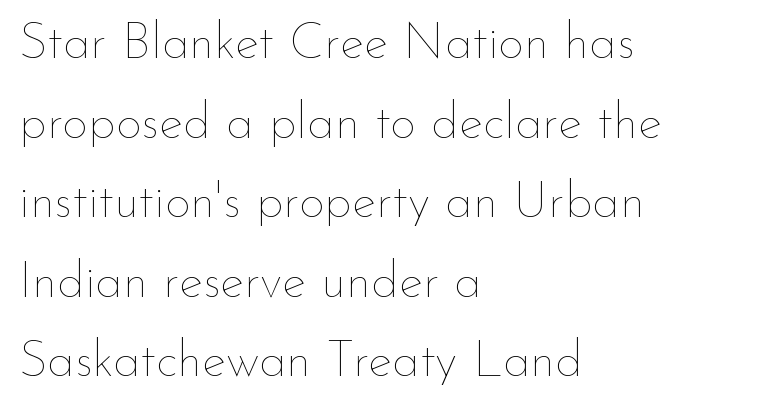
{"italic": "no", "bold": "no", "weight": "thin", "width": "normal", "stroke_contrast": "low", "x_height": "small", "monospaced": "no", "underline": "no", "align": "left", "line_spacing": "normal", "line_spacing_ratio": 1.56, "letter_spacing": "normal", "letter_spacing_em": 0.0, "glyph_px": 51}
